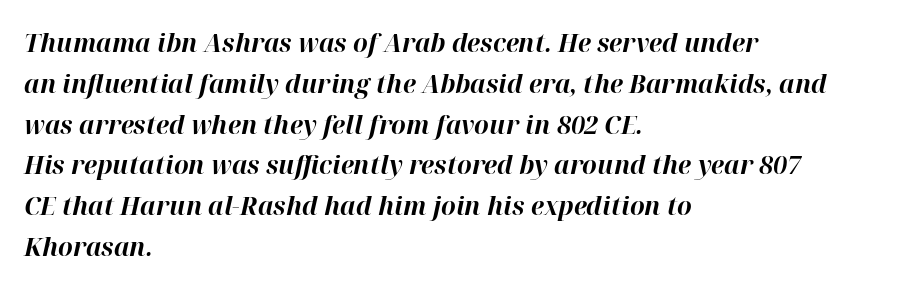
Every letter is thick-stroked: bold, no question. Visually the block forms a straight wall on the left and a jagged coastline on the right. A typesetter would call this zero additional tracking. Underlining? Definitely not there. Notice how descenders clear the ascenders below comfortably — that's standard leading. Posture: slanted.
